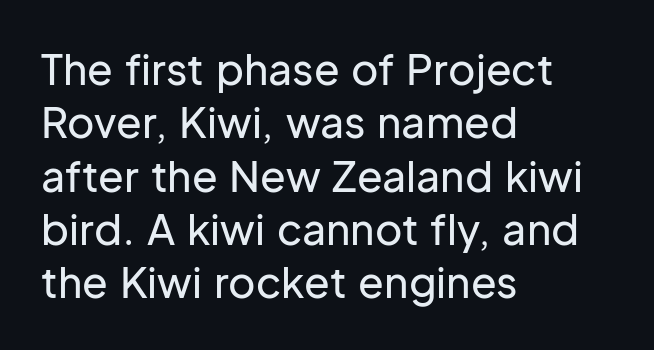
Q: Is the text italic (slanted)? A: No, it is upright.
Q: Is the typeface a serif or a sans-serif typeface? A: Sans-serif.
Q: Is the text underlined? A: No.
Q: How is the paragraph aligned? A: Left-aligned.
Q: Is the spacing between letters normal or unusually wide? A: Normal.
Q: Is the spacing between lines tight, normal or loose? A: Normal.
Q: Width (condensed, normal, or wide)? A: Normal.
Q: Stroke contrast? A: Low.
Q: x-height? A: Medium.
Q: Monospaced? A: No.
